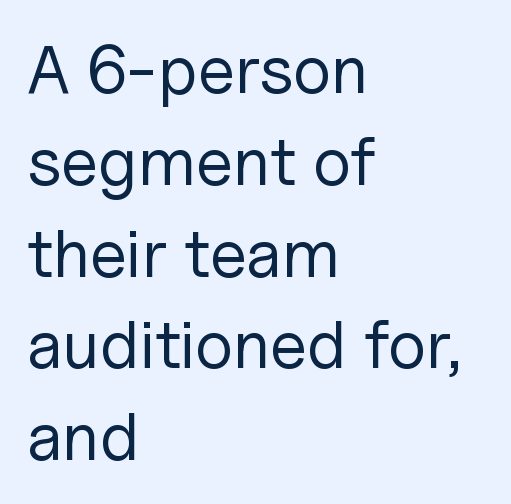
The letters stand upright; this is a roman face. A typesetter would call this proportional, since set widths differ per character. Is there much room between lines? A standard amount, neither cramped nor airy. The rendering anchors every line to the left-hand side. Is this a heavy cut? Hardly; it is regular or lighter.
